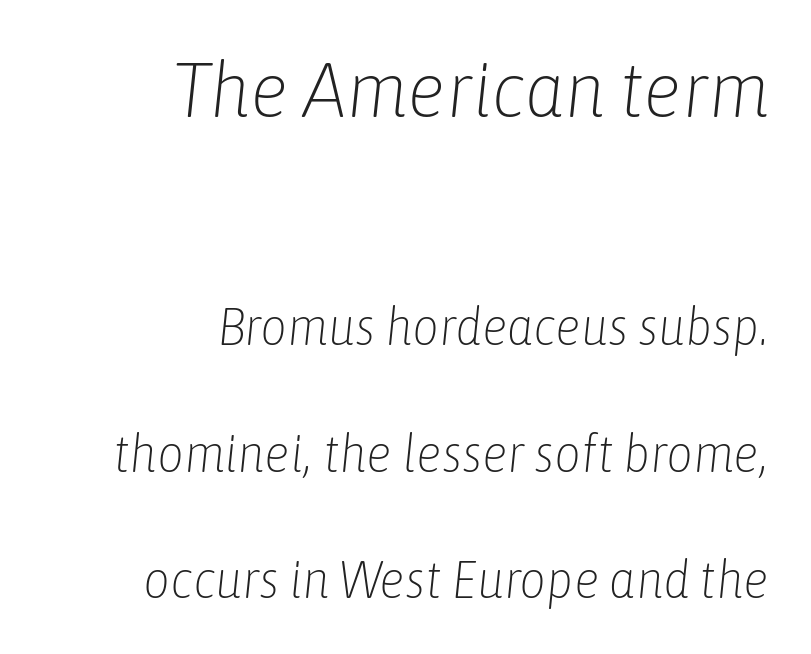
The image shows 78 px light, condensed type, italic (leaning right); set right-aligned, loose line spacing (2.44x), normal letter spacing, not underlined; the first (top) block is 1.5x larger; low stroke contrast and a medium x-height.
